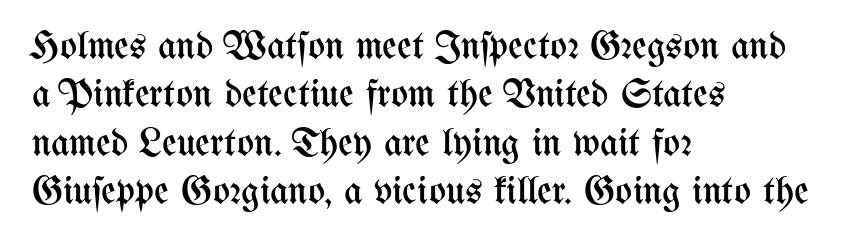
{"italic": "no", "bold": "no", "weight": "regular", "width": "condensed", "stroke_contrast": "medium", "x_height": "medium", "monospaced": "no", "underline": "no", "align": "left", "line_spacing_ratio": 1.21, "letter_spacing": "normal", "letter_spacing_em": 0.0, "glyph_px": 40}
